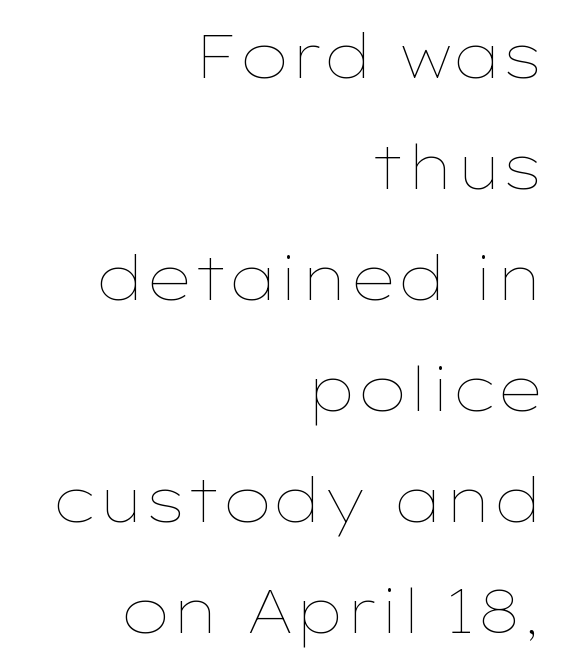
Q: Is the text bold? A: No.
Q: Is the text italic (slanted)? A: No, it is upright.
Q: Is the text underlined? A: No.
Q: How is the paragraph aligned? A: Right-aligned.
Q: Is the spacing between letters normal or unusually wide? A: Normal.
Q: Width (condensed, normal, or wide)? A: Wide.
Q: Stroke contrast? A: Low.
Q: x-height? A: Medium.
Q: Monospaced? A: No.
